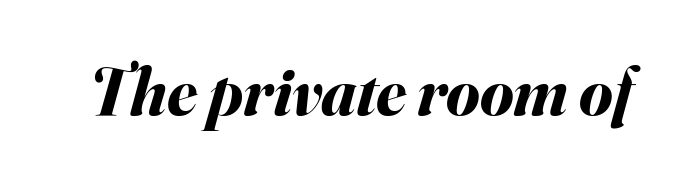
The image shows 68 px bold type, italic (leaning right); set normal letter spacing, not underlined; medium stroke contrast and a small x-height.
